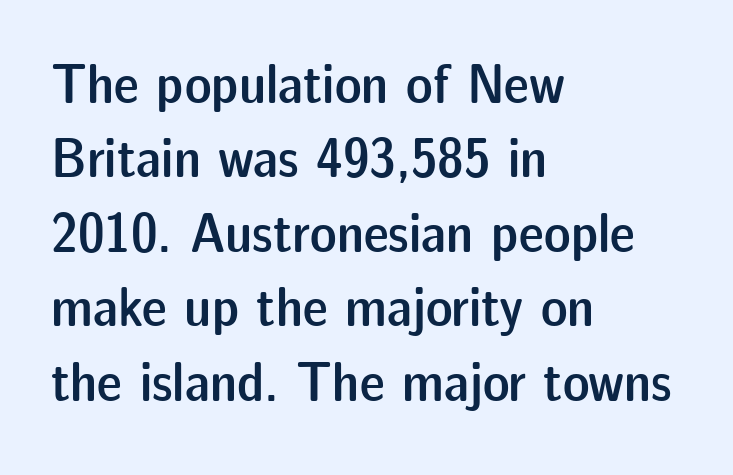
The image shows 56 px semibold sans-serif type, upright; set left-aligned, normal line spacing (1.33x), normal letter spacing, not underlined; low stroke contrast and a medium x-height.
